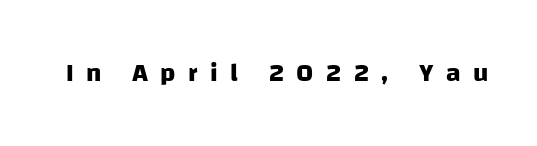
Students, note that the glyphs here are deliberately spaced far apart. Students, this is bold: see how much ink each stroke carries. Honestly, there is no underline to notice here at all.
